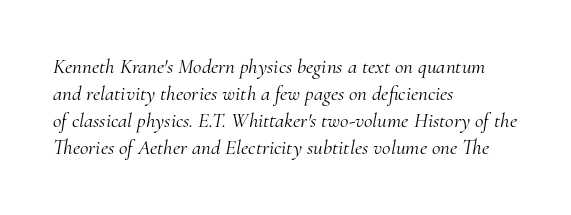
Casual observation: everything's shoved over to the left. These lines keep a tight, regular rhythm from letter to letter. Reading down the column, the eye jumps a familiar distance to each next line. The words here are not underlined.
